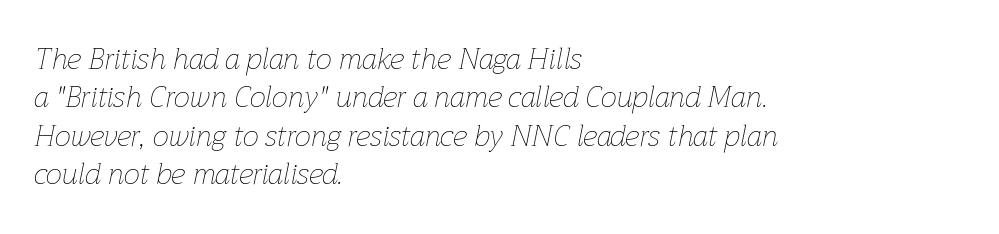
Q: Is the text bold? A: No.
Q: Is the text italic (slanted)? A: Yes, it leans right by about 12 degrees.
Q: Is the text underlined? A: No.
Q: How is the paragraph aligned? A: Left-aligned.
Q: Is the spacing between letters normal or unusually wide? A: Normal.
Q: Is the spacing between lines tight, normal or loose? A: Normal.
Q: Width (condensed, normal, or wide)? A: Normal.
Q: Stroke contrast? A: Low.
Q: x-height? A: Medium.
Q: Monospaced? A: No.
